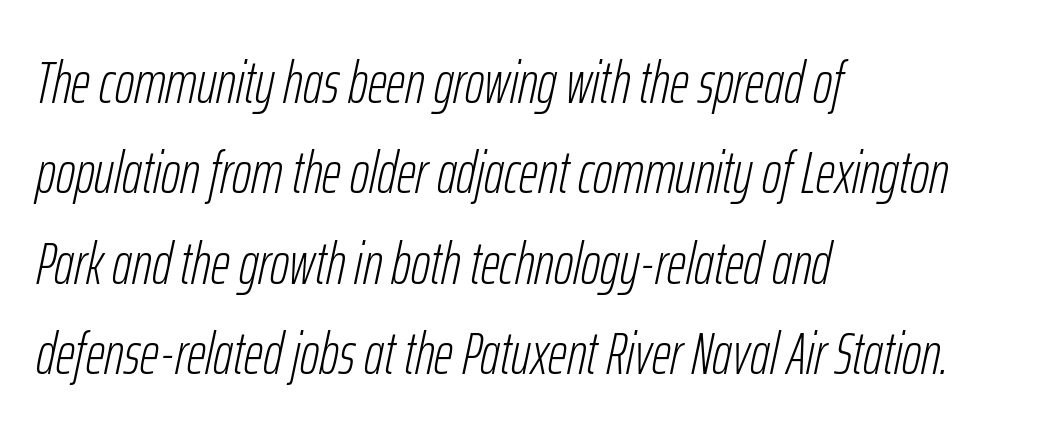
{"italic": "yes", "lean": "right", "slant_degrees": 12, "bold": "no", "weight": "light", "width": "condensed", "stroke_contrast": "low", "x_height": "medium", "monospaced": "no", "underline": "no", "align": "left", "line_spacing": "normal", "line_spacing_ratio": 1.53, "letter_spacing": "normal", "letter_spacing_em": 0.0, "glyph_px": 59}
